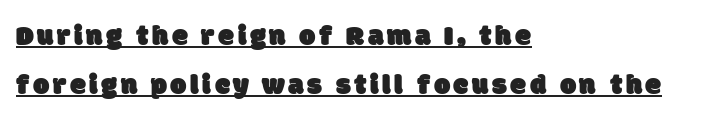
Q: Is the typeface a serif or a sans-serif typeface? A: Sans-serif.
Q: Is the text underlined? A: Yes.
Q: How is the paragraph aligned? A: Left-aligned.
Q: Is the spacing between lines tight, normal or loose? A: Normal.
Q: Width (condensed, normal, or wide)? A: Normal.
Q: Stroke contrast? A: Low.
Q: x-height? A: Large.
Q: Monospaced? A: No.
